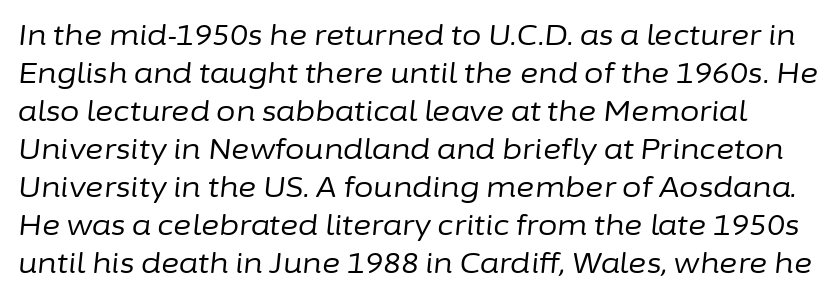
The specimen reads as italic at a glance. The face used here is rendered with its standard letterfit. Here the designer chose a conventional face with non-uniform glyph widths. No heavy texture on the line: the type isn't bold. Baseline-to-baseline distance is the conventional proportion of letter height.
